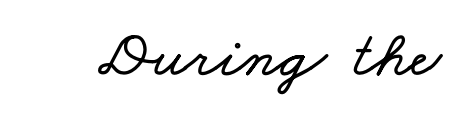
{"width": "wide", "stroke_contrast": "low", "x_height": "small", "monospaced": "no", "underline": "no", "letter_spacing": "normal", "letter_spacing_em": 0.0, "glyph_px": 66}
